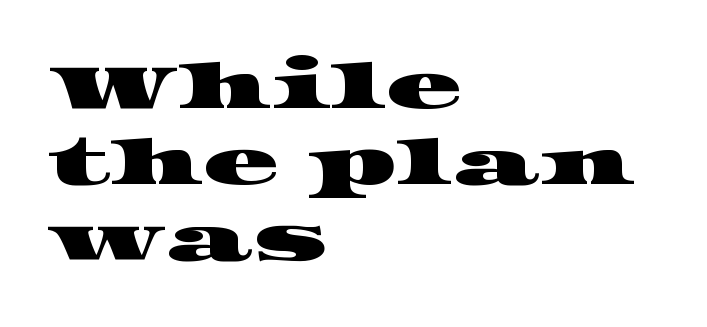
{"serif": "yes", "width": "wide", "stroke_contrast": "high", "x_height": "large", "monospaced": "no", "underline": "no", "align": "left", "line_spacing_ratio": 1.21, "letter_spacing": "normal", "letter_spacing_em": 0.0, "glyph_px": 63}
